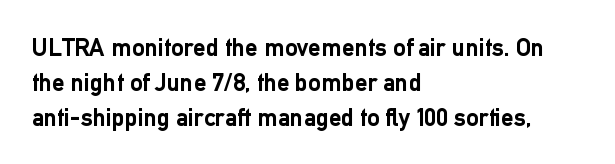
Nope, not italic — everything's standing straight. Regular leading. Teacher's note: observe the even left margin — that is flush-left alignment. The space beneath each line is pristine and unruled. Glyph-to-glyph distance matches everyday printed text.
